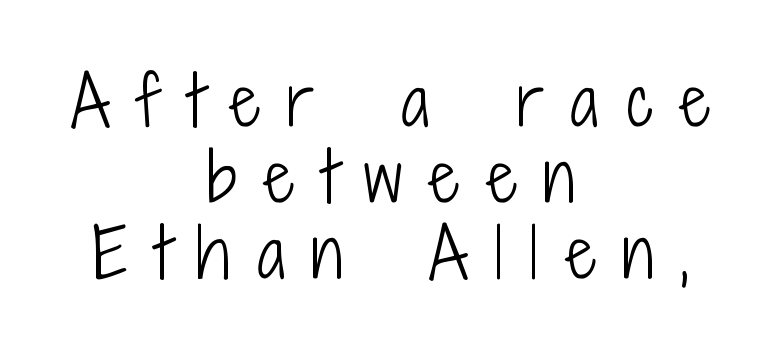
{"serif": "no", "italic": "no", "bold": "no", "weight": "light", "width": "condensed", "stroke_contrast": "low", "x_height": "medium", "monospaced": "no", "underline": "no", "align": "center", "line_spacing": "tight", "line_spacing_ratio": 1.15, "letter_spacing": "wide", "letter_spacing_em": 0.41, "glyph_px": 66}
